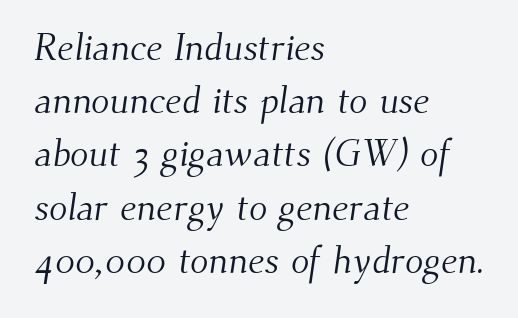
Type style note: has serifs. The letterforms sit shoulder to shoulder at normal distance. Vertical spacing — default. Is the type heavy? It reads as light-to-regular instead.
